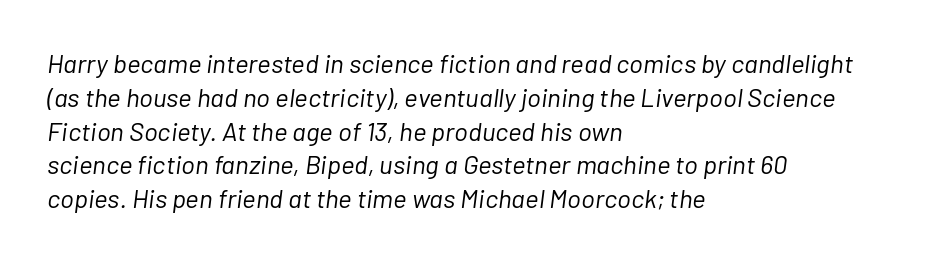
{"italic": "yes", "lean": "right", "slant_degrees": 7, "bold": "no", "underline": "no", "align": "left", "line_spacing": "normal", "line_spacing_ratio": 1.3, "letter_spacing": "normal", "letter_spacing_em": 0.0, "glyph_px": 26}
